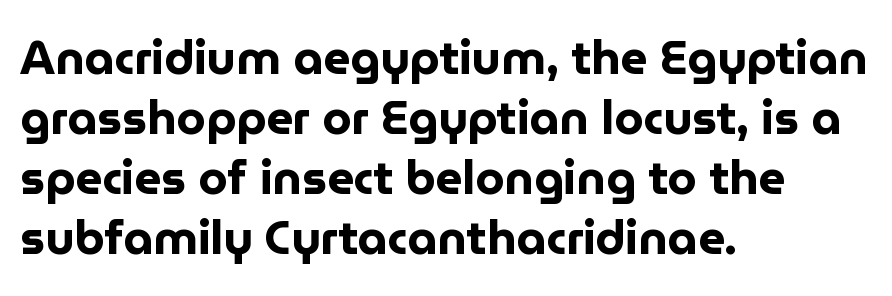
Q: Is the text bold? A: Yes.
Q: Is the text italic (slanted)? A: No, it is upright.
Q: Is the typeface a serif or a sans-serif typeface? A: Sans-serif.
Q: Is the text underlined? A: No.
Q: How is the paragraph aligned? A: Left-aligned.
Q: Is the spacing between letters normal or unusually wide? A: Normal.
Q: Is the spacing between lines tight, normal or loose? A: Normal.
Q: Width (condensed, normal, or wide)? A: Normal.
Q: Stroke contrast? A: Low.
Q: x-height? A: Medium.
Q: Monospaced? A: No.
